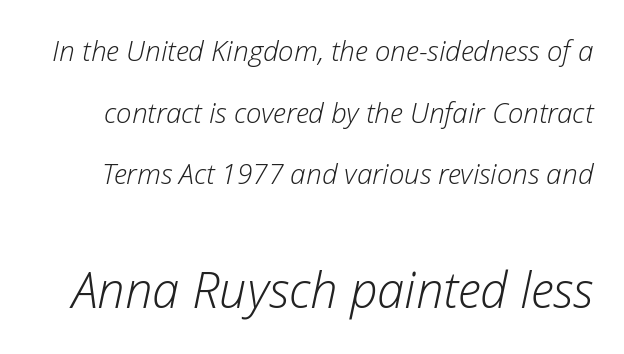
{"italic": "yes", "lean": "right", "slant_degrees": 12, "bold": "no", "weight": "light", "width": "normal", "stroke_contrast": "low", "x_height": "medium", "monospaced": "no", "underline": "no", "line_spacing": "loose", "line_spacing_ratio": 2.2, "letter_spacing": "normal", "letter_spacing_em": 0.0, "larger_block": "second", "size_ratio": 1.75, "glyph_px": 49}
